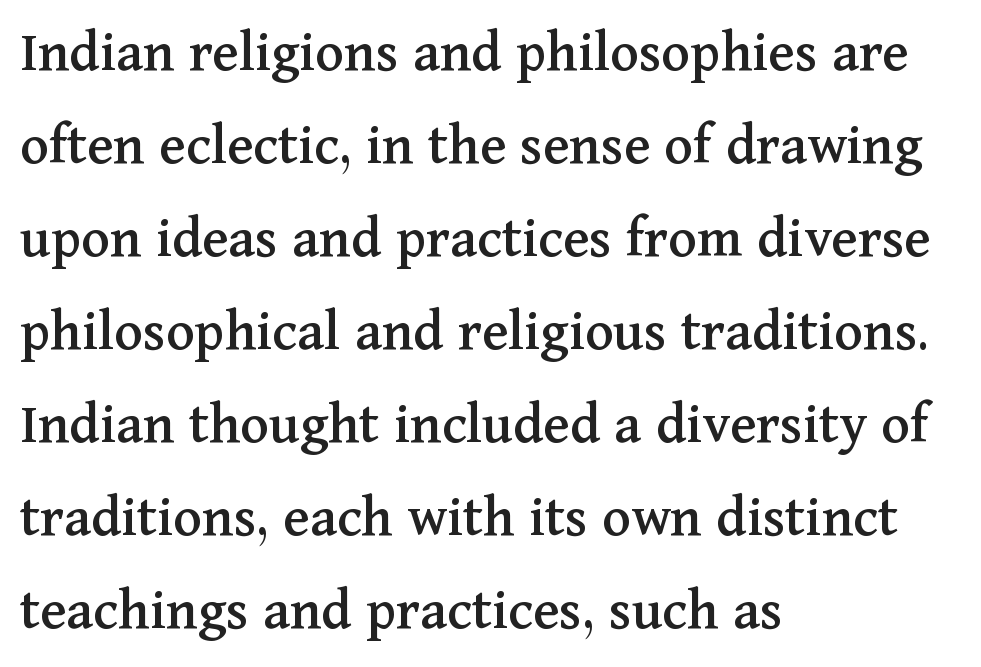
{"serif": "yes", "italic": "no", "width": "normal", "stroke_contrast": "medium", "x_height": "medium", "monospaced": "no", "underline": "no", "align": "left", "line_spacing": "normal", "line_spacing_ratio": 1.55, "letter_spacing": "normal", "letter_spacing_em": 0.0, "glyph_px": 60}
